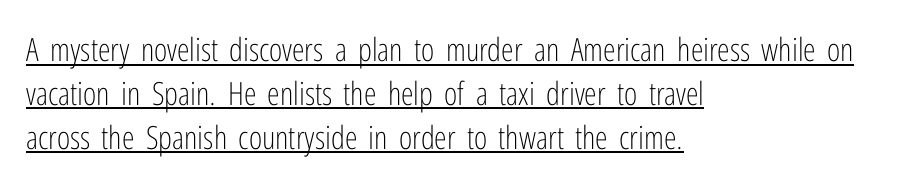
The image shows 32 px light, condensed sans-serif type, upright; set left-aligned, normal line spacing (1.37x), normal letter spacing, underlined; low stroke contrast and a medium x-height.
